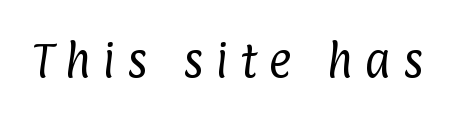
The string is rendered with underlining switched off. You could not count columns in this text — the font is proportionally spaced. Is this a sans? Yes — the strokes have no serifs. The typeface has the unassuming heft of standard copy or less. The line texture is sparse and dotted thanks to wide tracking.
